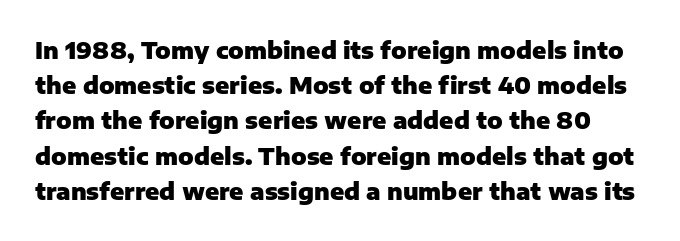
Q: Is the text bold? A: Yes.
Q: Is the text italic (slanted)? A: No, it is upright.
Q: Is the text underlined? A: No.
Q: Is the spacing between letters normal or unusually wide? A: Normal.
Q: Is the spacing between lines tight, normal or loose? A: Normal.
